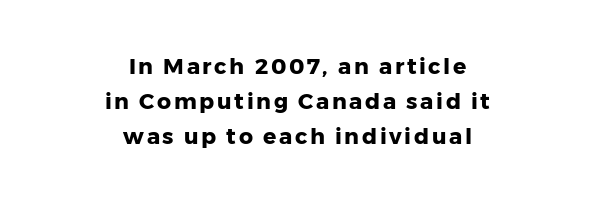
{"italic": "no", "bold": "yes", "underline": "no", "align": "center", "line_spacing": "normal", "line_spacing_ratio": 1.6, "glyph_px": 22}
